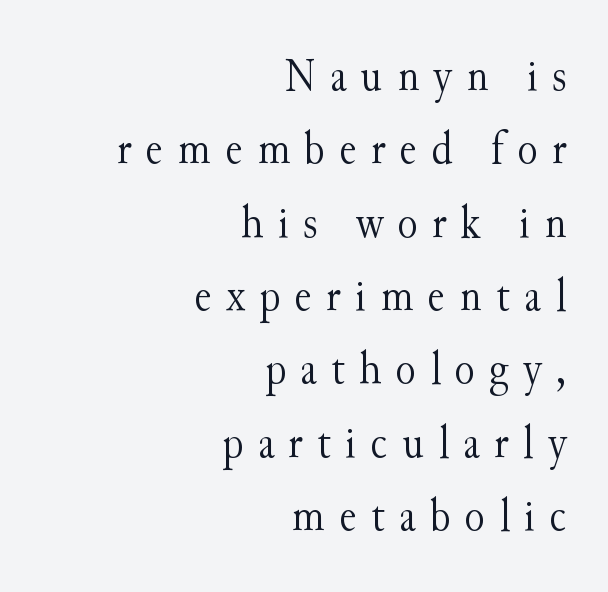
{"serif": "yes", "italic": "no", "bold": "no", "weight": "light", "width": "normal", "stroke_contrast": "medium", "x_height": "small", "monospaced": "no", "underline": "no", "align": "right", "line_spacing": "normal", "line_spacing_ratio": 1.56, "letter_spacing": "wide", "letter_spacing_em": 0.3, "glyph_px": 47}
